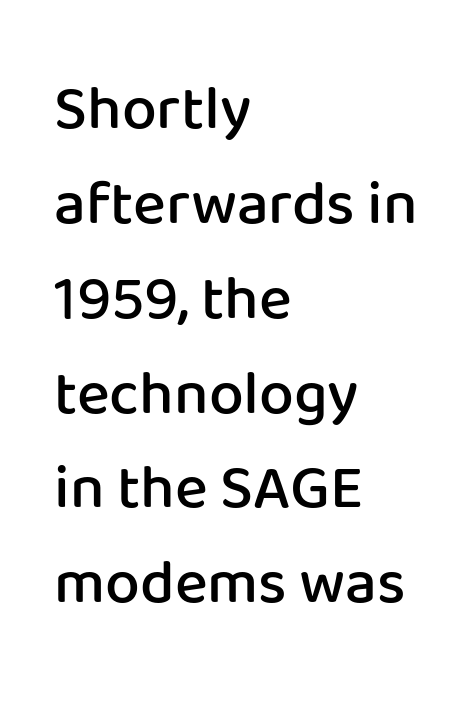
{"serif": "no", "italic": "no", "bold": "semi", "weight": "semibold", "width": "normal", "stroke_contrast": "low", "x_height": "medium", "monospaced": "no", "underline": "no", "align": "left", "line_spacing": "normal", "line_spacing_ratio": 1.53, "letter_spacing": "normal", "letter_spacing_em": 0.0, "glyph_px": 62}
